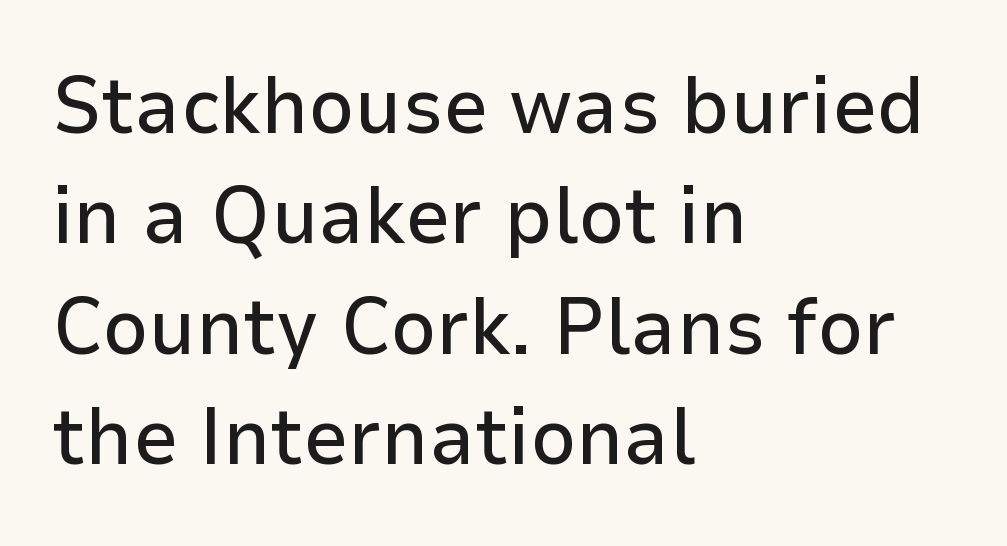
The image shows 80 px sans-serif type, upright; set left-aligned, normal line spacing (1.38x), normal letter spacing, not underlined; low stroke contrast and a medium x-height.
